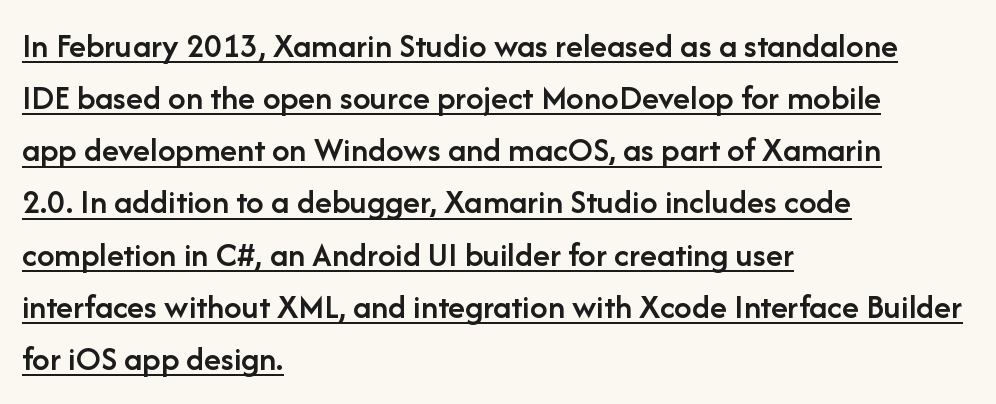
Q: Is the text bold? A: Semi-bold.
Q: Is the text italic (slanted)? A: No, it is upright.
Q: Is the typeface a serif or a sans-serif typeface? A: Sans-serif.
Q: Is the text underlined? A: Yes.
Q: How is the paragraph aligned? A: Left-aligned.
Q: Is the spacing between letters normal or unusually wide? A: Normal.
Q: Is the spacing between lines tight, normal or loose? A: Normal.
Q: Width (condensed, normal, or wide)? A: Normal.
Q: Stroke contrast? A: Low.
Q: x-height? A: Medium.
Q: Monospaced? A: No.
